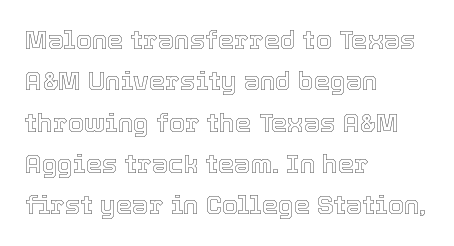
Honestly, there is no underline to notice here at all. Nothing unusual about the tracking: characters are spaced as the font intends. These lines stack with their left ends in a neat column. Posture: vertical. Normally led — the rows are evenly, conventionally spaced.
